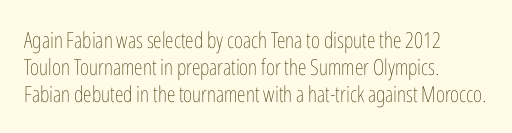
{"italic": "no", "bold": "no", "underline": "no", "align": "left", "line_spacing_ratio": 1.22, "letter_spacing": "normal", "letter_spacing_em": 0.0, "glyph_px": 22}
